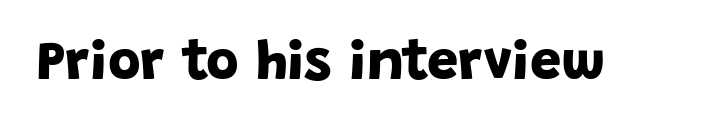
Here the designer chose a conventional face with non-uniform glyph widths. Default kerning and tracking; the words read as compact shapes. These lines are composed in type without serifs. Underline: absent. Emphasis by weight is at full strength: bold.
